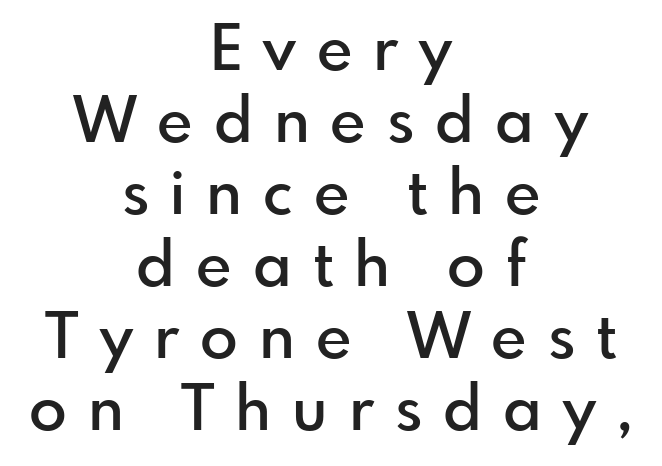
{"serif": "no", "italic": "no", "bold": "semi", "weight": "semibold", "width": "normal", "stroke_contrast": "low", "x_height": "small", "monospaced": "no", "underline": "no", "align": "center", "line_spacing_ratio": 1.16, "letter_spacing": "wide", "letter_spacing_em": 0.34, "glyph_px": 62}
